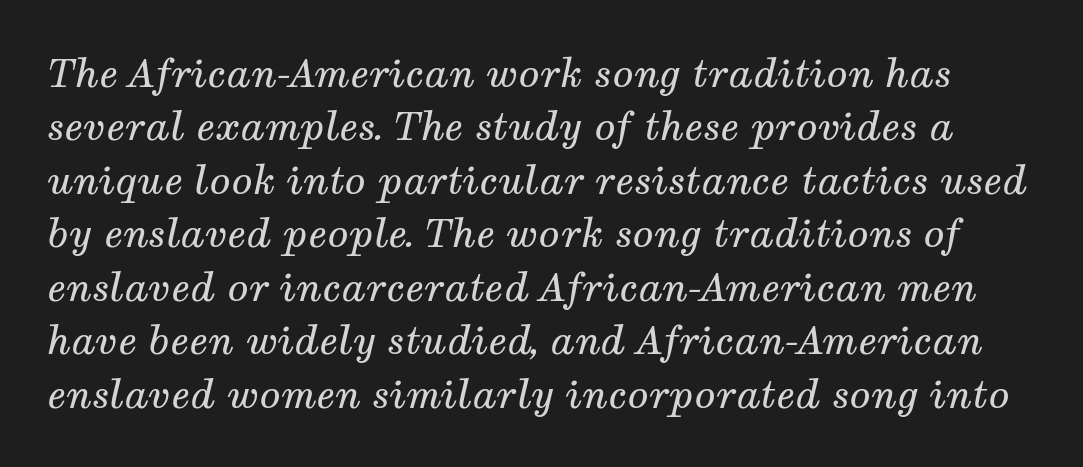
{"serif": "yes", "italic": "yes", "lean": "right", "slant_degrees": 12, "bold": "no", "weight": "regular", "width": "normal", "stroke_contrast": "medium", "x_height": "medium", "monospaced": "no", "underline": "no", "line_spacing": "normal", "line_spacing_ratio": 1.37, "letter_spacing": "normal", "letter_spacing_em": 0.0, "glyph_px": 39}
